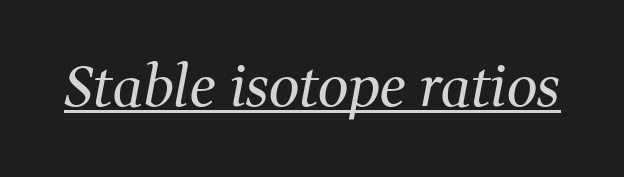
{"serif": "yes", "italic": "yes", "lean": "right", "slant_degrees": 11, "bold": "no", "weight": "regular", "width": "normal", "stroke_contrast": "medium", "x_height": "medium", "monospaced": "no", "underline": "yes", "letter_spacing": "normal", "letter_spacing_em": 0.0, "glyph_px": 55}
